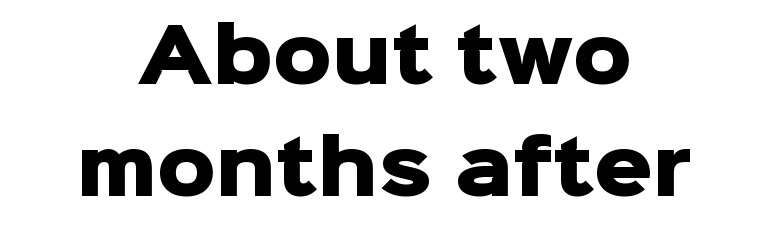
{"serif": "no", "italic": "no", "bold": "yes", "weight": "heavy", "width": "normal", "stroke_contrast": "low", "x_height": "medium", "monospaced": "no", "underline": "no", "align": "center", "line_spacing": "normal", "line_spacing_ratio": 1.53, "letter_spacing": "normal", "letter_spacing_em": 0.0, "glyph_px": 73}
